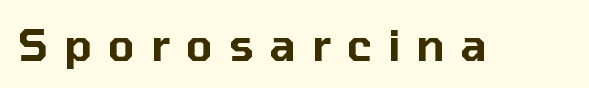
{"serif": "no", "italic": "no", "width": "normal", "stroke_contrast": "low", "x_height": "medium", "monospaced": "no", "underline": "no", "letter_spacing": "wide", "letter_spacing_em": 0.37, "glyph_px": 43}
